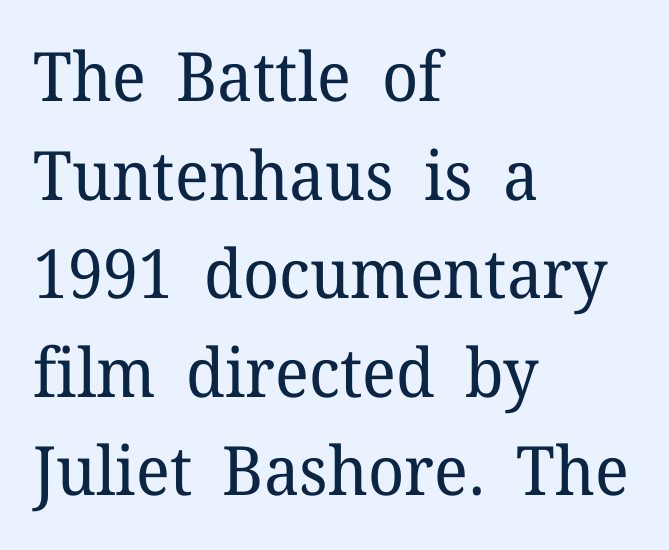
One-word summary of the alignment: left. Notice how descenders clear the ascenders below comfortably — that's standard leading. Lines of text with bare space underneath. Characters follow at the spacing the type designer built in. Weight: regular or lighter. You could not count columns in this text — the font is proportionally spaced.
